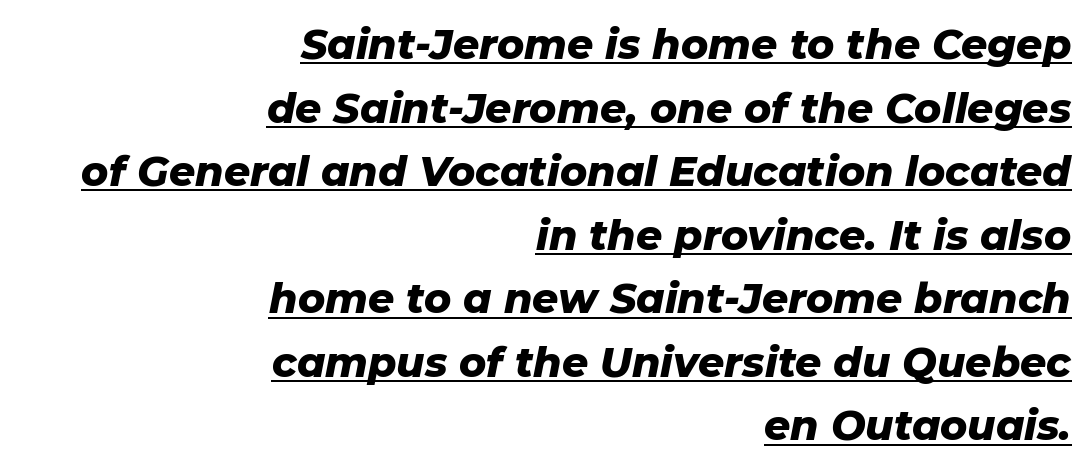
The image shows 41 px heavy type, italic (leaning right); set right-aligned, normal line spacing (1.55x), normal letter spacing, underlined; low stroke contrast and a medium x-height.
